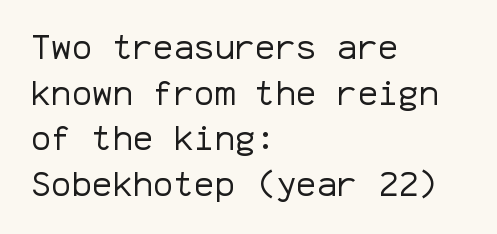
{"serif": "no", "italic": "no", "bold": "no", "weight": "regular", "width": "normal", "stroke_contrast": "low", "x_height": "medium", "monospaced": "yes", "underline": "no", "align": "left", "line_spacing": "normal", "line_spacing_ratio": 1.34, "letter_spacing": "normal", "letter_spacing_em": 0.0, "glyph_px": 34}
